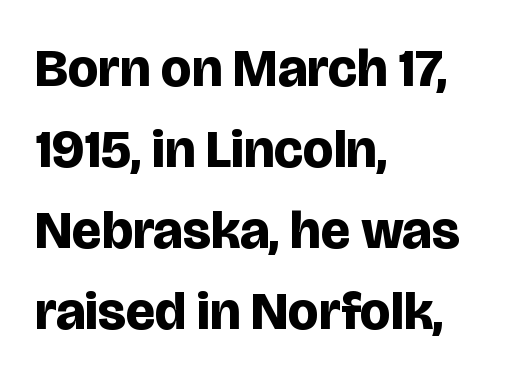
Tracking value appears to be zero — textbook default spacing. The ragged edge is on the right, which tells us the setting is flush left. This rendering employs a face without finishing strokes, i.e., a sans-serif. If you measured baseline to baseline, you'd find a middling distance. Look at the stroke-to-counter ratio: heavy, a bold. Tall strokes in this sample are plumb rather than angled.
